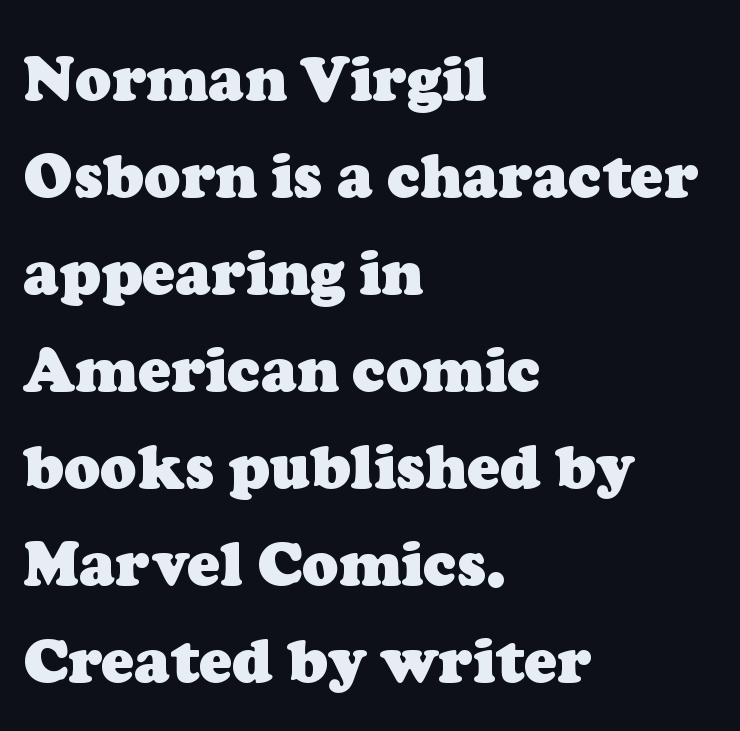
The image shows 61 px heavy serif type; set left-aligned, normal line spacing (1.59x), normal letter spacing, not underlined; low stroke contrast and a medium x-height.
